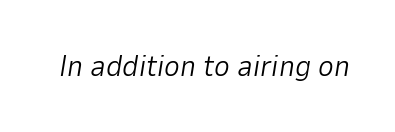
Nobody drew a line under any word here. Words appear dense and cohesive because spacing is normal. Posture: slanted. Caption: face not bold, strokes unweighted.
